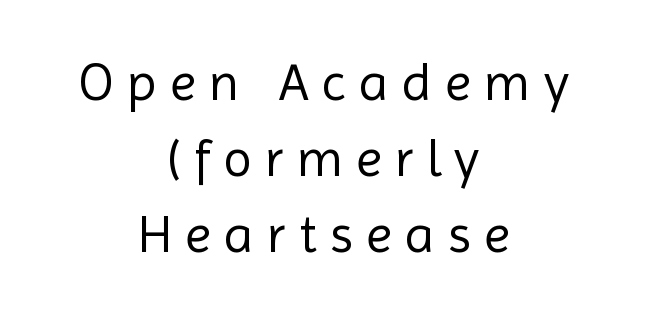
Only glyphs here, with clear space below each row. Students, note that the glyphs here are deliberately spaced far apart. Think of a printed novel: that variable character pitch is what you see here. The cut favours lightness, reaching ordinary text weight at its darkest. Alignment: centered. Leading matches the norm, producing a regular column.
